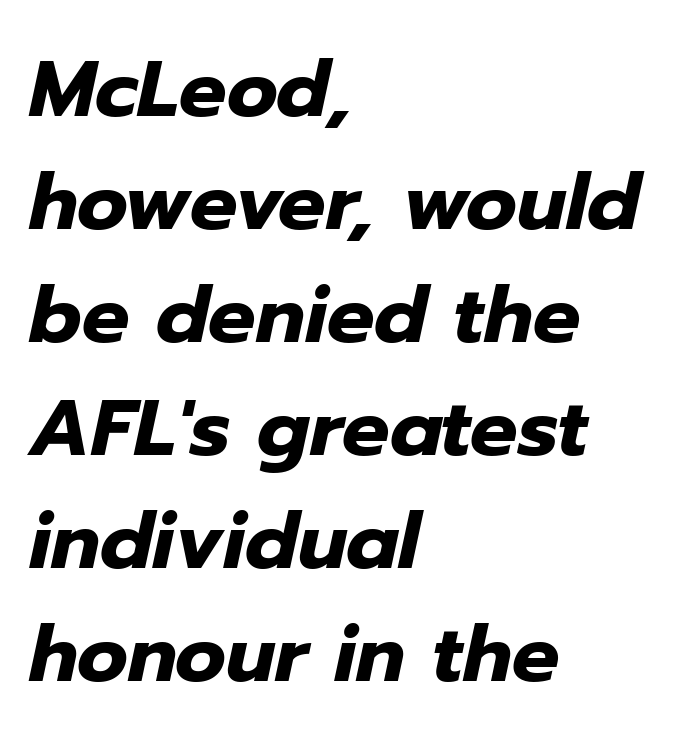
Q: Is the text bold? A: Yes.
Q: Is the text italic (slanted)? A: Yes, it leans right by about 12 degrees.
Q: Is the text underlined? A: No.
Q: How is the paragraph aligned? A: Left-aligned.
Q: Is the spacing between letters normal or unusually wide? A: Normal.
Q: Is the spacing between lines tight, normal or loose? A: Normal.
Q: Width (condensed, normal, or wide)? A: Normal.
Q: Stroke contrast? A: Low.
Q: x-height? A: Medium.
Q: Monospaced? A: No.
